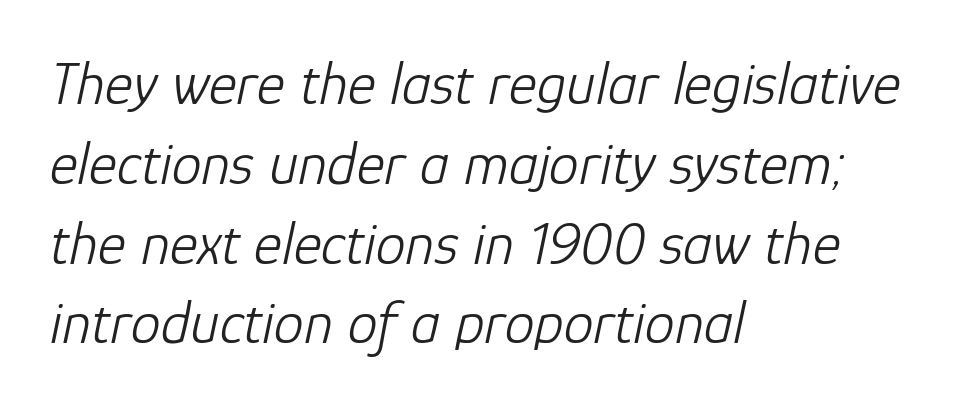
Q: Is the text bold? A: No.
Q: Is the text italic (slanted)? A: Yes, it leans right by about 12 degrees.
Q: Is the text underlined? A: No.
Q: How is the paragraph aligned? A: Left-aligned.
Q: Is the spacing between letters normal or unusually wide? A: Normal.
Q: Is the spacing between lines tight, normal or loose? A: Normal.
Q: Width (condensed, normal, or wide)? A: Normal.
Q: Stroke contrast? A: Low.
Q: x-height? A: Medium.
Q: Monospaced? A: No.
